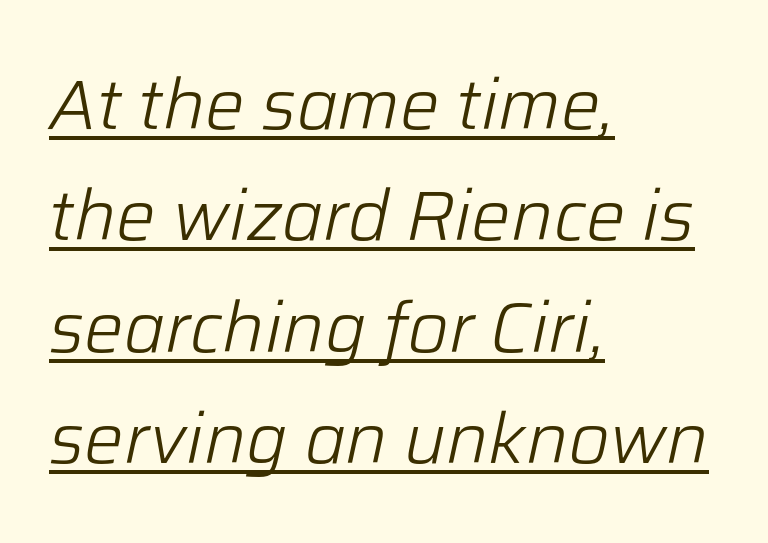
{"italic": "yes", "lean": "right", "slant_degrees": 12, "bold": "no", "weight": "light", "width": "normal", "stroke_contrast": "low", "x_height": "medium", "monospaced": "no", "underline": "yes", "align": "left", "line_spacing": "normal", "line_spacing_ratio": 1.59, "letter_spacing": "normal", "letter_spacing_em": 0.0, "glyph_px": 70}
